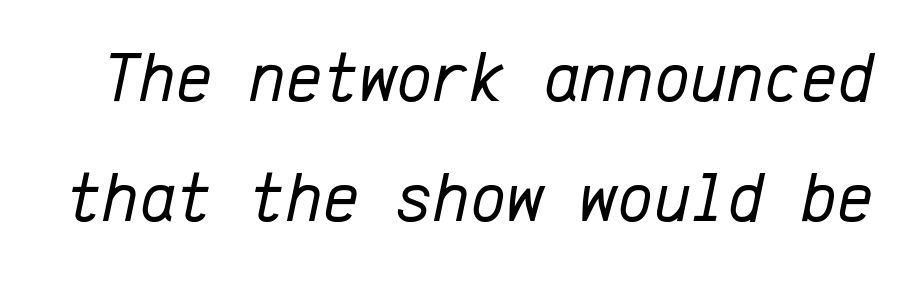
Do the characters align in a grid? Yes, the font is monospaced. Is the letter spacing exaggerated? No — it looks like the ordinary default. Letters rest on an invisible, unmarked baseline. The font is comparable to plain body text, perhaps lighter.
